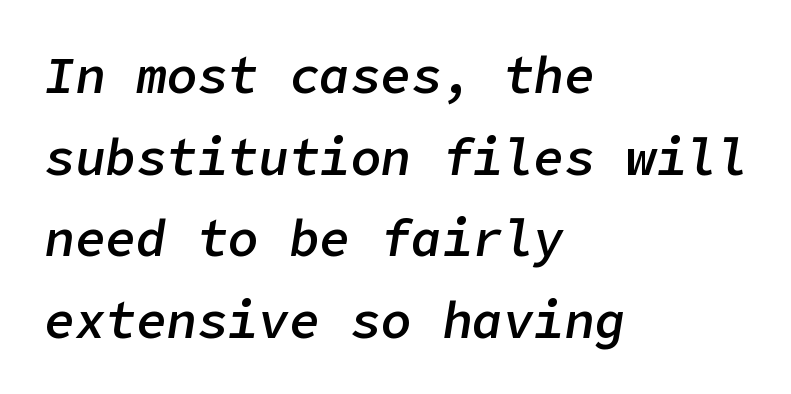
Q: Is the text bold? A: Semi-bold.
Q: Is the text italic (slanted)? A: Yes, it leans right by about 9 degrees.
Q: Is the text underlined? A: No.
Q: How is the paragraph aligned? A: Left-aligned.
Q: Is the spacing between letters normal or unusually wide? A: Normal.
Q: Is the spacing between lines tight, normal or loose? A: Normal.
Q: Width (condensed, normal, or wide)? A: Normal.
Q: Stroke contrast? A: Low.
Q: x-height? A: Medium.
